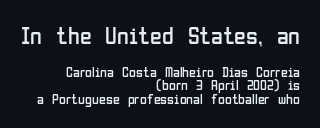
{"italic": "no", "bold": "no", "underline": "no", "align": "right", "line_spacing": "tight", "line_spacing_ratio": 0.98, "letter_spacing": "normal", "letter_spacing_em": 0.0, "larger_block": "first", "size_ratio": 1.71, "glyph_px": 24}
